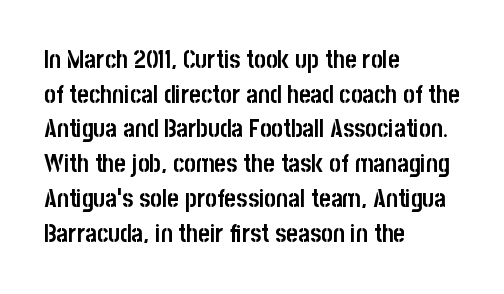
The type sits square on the baseline with zero lean. Summary of weight: heavy, a full bold. Rule under the text: the space is simply empty. Is the letter spacing exaggerated? No — it looks like the ordinary default.
